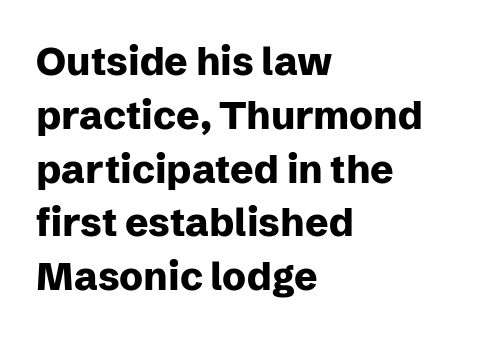
{"serif": "no", "italic": "no", "bold": "yes", "weight": "heavy", "width": "normal", "stroke_contrast": "low", "x_height": "medium", "monospaced": "no", "underline": "no", "align": "left", "line_spacing": "normal", "line_spacing_ratio": 1.38, "letter_spacing": "normal", "letter_spacing_em": 0.0, "glyph_px": 39}
